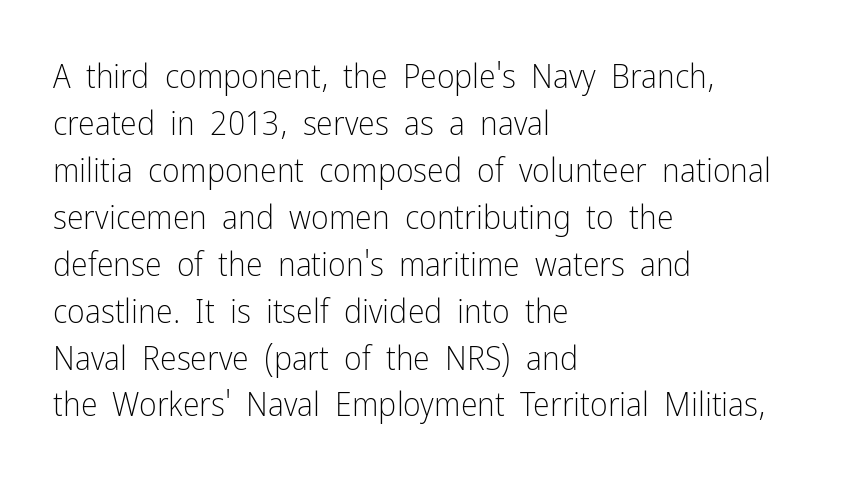
The image shows 34 px light, condensed sans-serif type, upright; set left-aligned, normal line spacing (1.38x), normal letter spacing, not underlined; low stroke contrast and a medium x-height.
